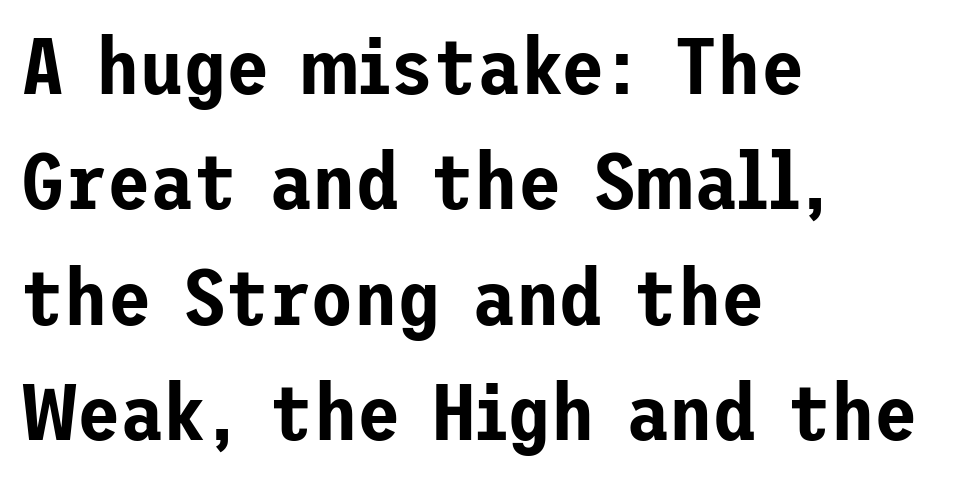
Descenders are the only things crossing below the line. The horizontal fit of the characters is conventional and even. The lines in this sample share a left origin and differ only in where they stop. Baseline-to-baseline distance is the conventional proportion of letter height. Nope, no serifs anywhere on these letters.
